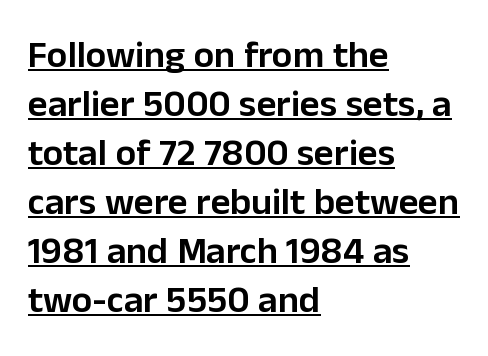
Like a heading marked for emphasis, these lines bear an underscore. The rendering keeps characters at their native spacing. Nope, no serifs anywhere on these letters. Rows of type keep a routine distance in the vertical direction. Caption: semibold face, moderately heavy strokes.
